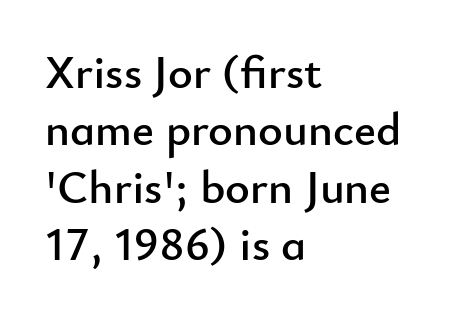
Q: Is the text italic (slanted)? A: No, it is upright.
Q: Is the typeface a serif or a sans-serif typeface? A: Sans-serif.
Q: Is the text underlined? A: No.
Q: How is the paragraph aligned? A: Left-aligned.
Q: Is the spacing between letters normal or unusually wide? A: Normal.
Q: Width (condensed, normal, or wide)? A: Normal.
Q: Stroke contrast? A: Low.
Q: x-height? A: Small.
Q: Monospaced? A: No.
